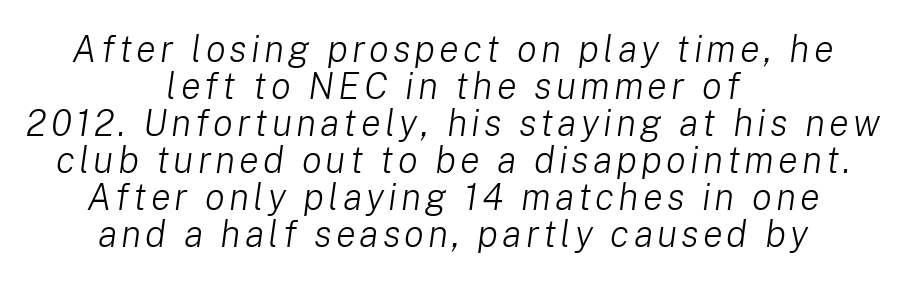
{"italic": "yes", "lean": "right", "slant_degrees": 8, "bold": "no", "weight": "light", "width": "normal", "stroke_contrast": "low", "x_height": "medium", "monospaced": "no", "underline": "no", "align": "center", "line_spacing": "tight", "line_spacing_ratio": 1.0, "glyph_px": 37}
